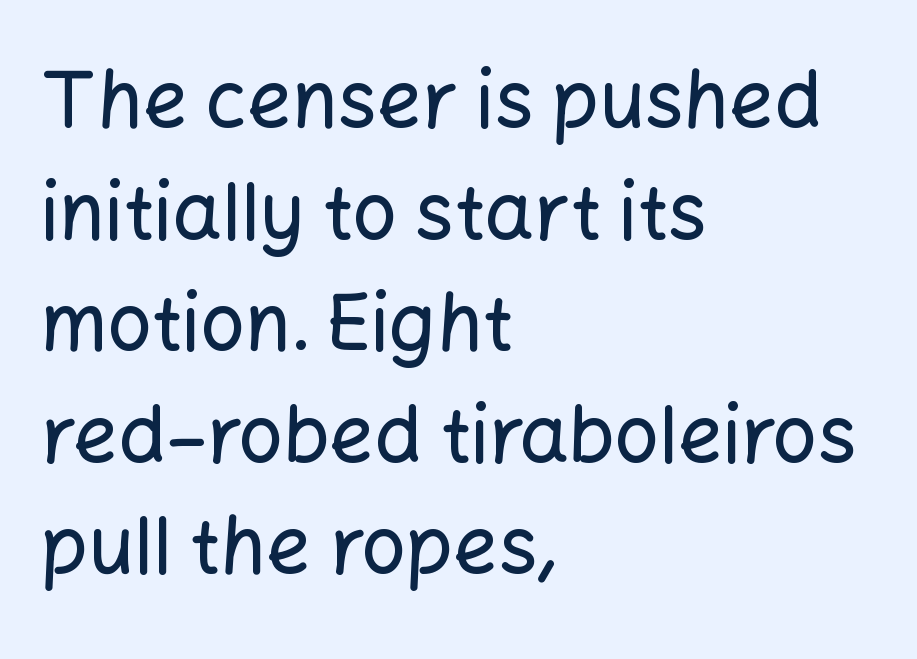
Q: Is the text italic (slanted)? A: No, it is upright.
Q: Is the typeface a serif or a sans-serif typeface? A: Sans-serif.
Q: Is the text underlined? A: No.
Q: How is the paragraph aligned? A: Left-aligned.
Q: Is the spacing between letters normal or unusually wide? A: Normal.
Q: Is the spacing between lines tight, normal or loose? A: Normal.
Q: Width (condensed, normal, or wide)? A: Normal.
Q: Stroke contrast? A: Low.
Q: x-height? A: Medium.
Q: Monospaced? A: No.
